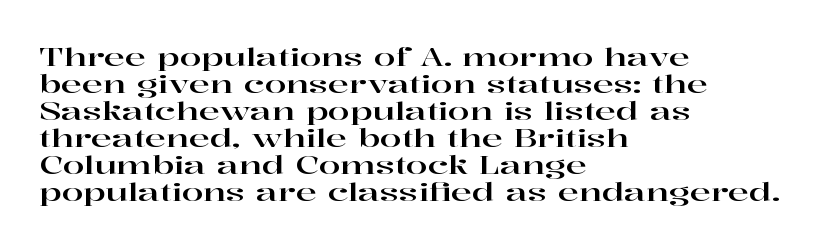
The image shows 25 px text type, upright; set left-aligned, tight line spacing (1.08x), normal letter spacing, not underlined.
